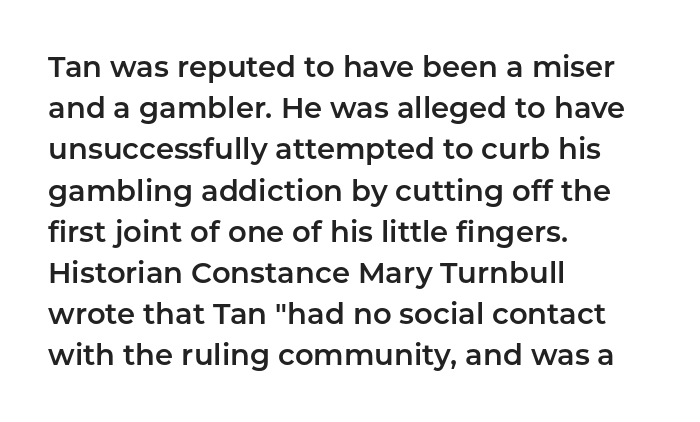
Q: Is the text italic (slanted)? A: No, it is upright.
Q: Is the typeface a serif or a sans-serif typeface? A: Sans-serif.
Q: Is the text underlined? A: No.
Q: How is the paragraph aligned? A: Left-aligned.
Q: Is the spacing between letters normal or unusually wide? A: Normal.
Q: Is the spacing between lines tight, normal or loose? A: Normal.
Q: Width (condensed, normal, or wide)? A: Normal.
Q: Stroke contrast? A: Low.
Q: x-height? A: Medium.
Q: Monospaced? A: No.
